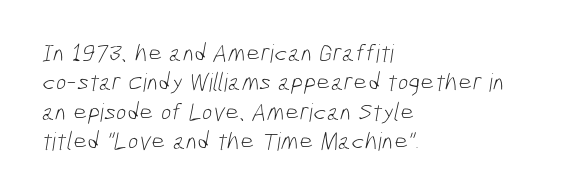
Q: Is the text bold? A: No.
Q: Is the text underlined? A: No.
Q: How is the paragraph aligned? A: Left-aligned.
Q: Is the spacing between letters normal or unusually wide? A: Normal.
